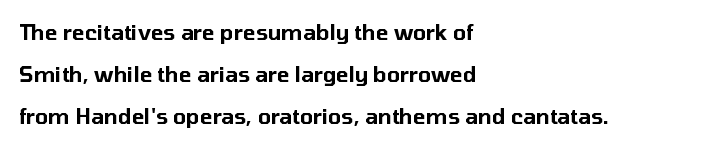
Q: Is the text italic (slanted)? A: No, it is upright.
Q: Is the text underlined? A: No.
Q: How is the paragraph aligned? A: Left-aligned.
Q: Is the spacing between letters normal or unusually wide? A: Normal.
Q: Is the spacing between lines tight, normal or loose? A: Loose.
